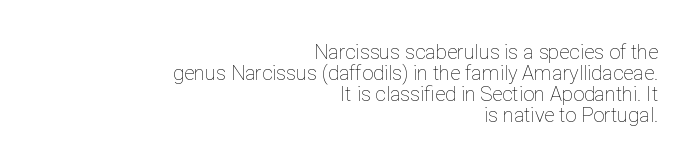
{"italic": "no", "bold": "no", "underline": "no", "align": "right", "line_spacing": "tight", "line_spacing_ratio": 1.05, "letter_spacing": "normal", "letter_spacing_em": 0.0, "glyph_px": 20}
